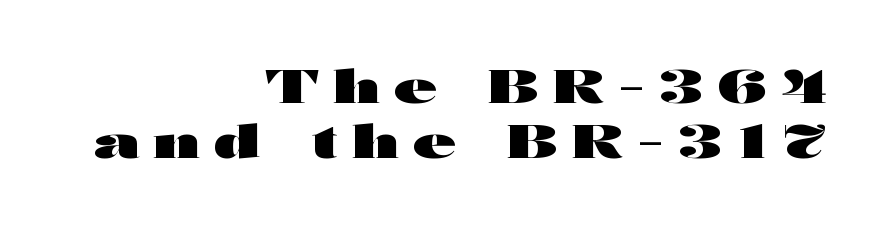
The image shows 47 px heavy, wide type, upright; set right-aligned, line spacing 1.17x, unusually wide letter spacing (+0.3 em), not underlined; high stroke contrast and a medium x-height.
